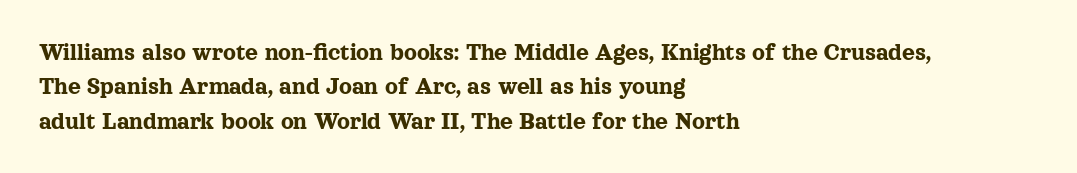
{"italic": "no", "underline": "no", "align": "left", "line_spacing": "normal", "line_spacing_ratio": 1.38, "letter_spacing": "normal", "letter_spacing_em": 0.0, "glyph_px": 25}
